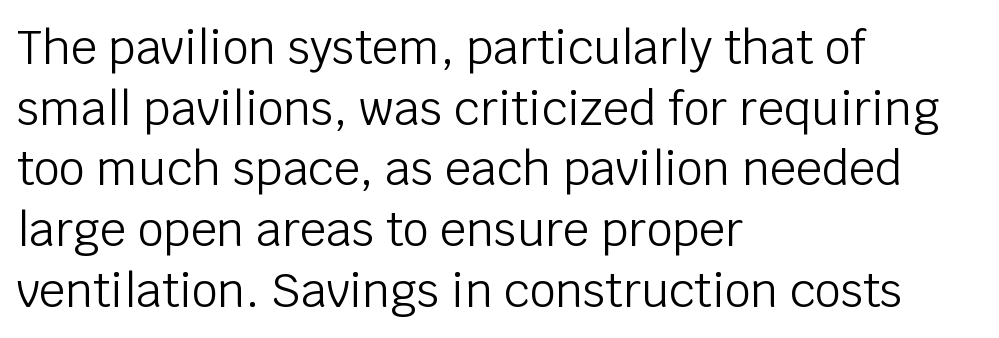
Q: Is the text bold? A: No.
Q: Is the text italic (slanted)? A: No, it is upright.
Q: Is the typeface a serif or a sans-serif typeface? A: Sans-serif.
Q: Is the text underlined? A: No.
Q: How is the paragraph aligned? A: Left-aligned.
Q: Is the spacing between letters normal or unusually wide? A: Normal.
Q: Is the spacing between lines tight, normal or loose? A: Normal.
Q: Width (condensed, normal, or wide)? A: Normal.
Q: Stroke contrast? A: Low.
Q: x-height? A: Large.
Q: Monospaced? A: No.
